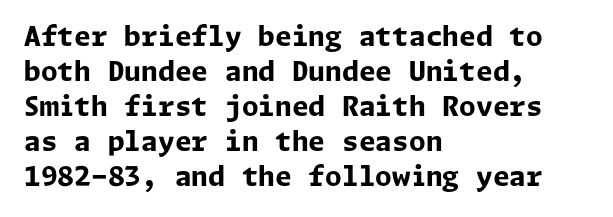
The image shows 27 px bold type, upright; set left-aligned, normal line spacing (1.3x), normal letter spacing, not underlined.
